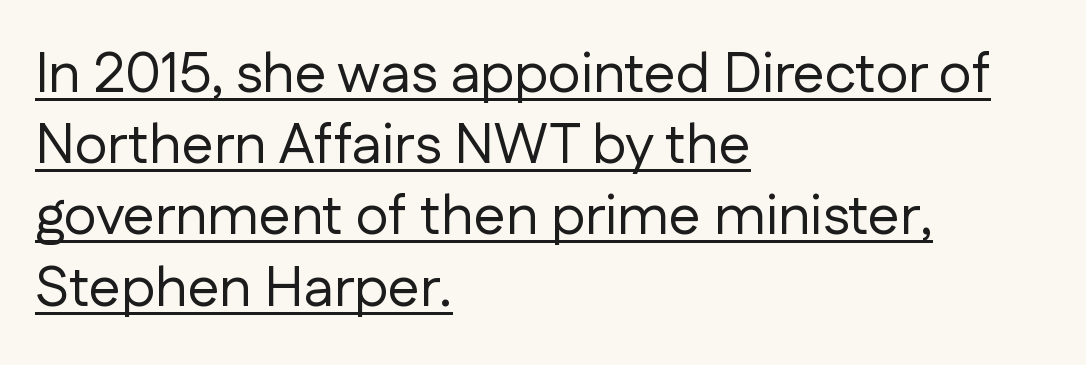
Q: Is the text bold? A: No.
Q: Is the text italic (slanted)? A: No, it is upright.
Q: Is the typeface a serif or a sans-serif typeface? A: Sans-serif.
Q: Is the text underlined? A: Yes.
Q: How is the paragraph aligned? A: Left-aligned.
Q: Is the spacing between letters normal or unusually wide? A: Normal.
Q: Is the spacing between lines tight, normal or loose? A: Normal.
Q: Width (condensed, normal, or wide)? A: Normal.
Q: Stroke contrast? A: Low.
Q: x-height? A: Medium.
Q: Monospaced? A: No.
